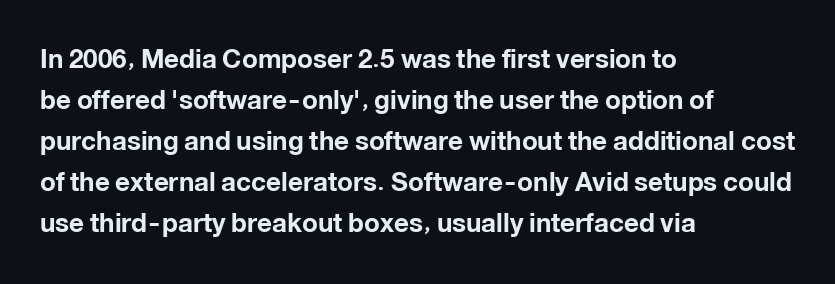
{"italic": "no", "bold": "yes", "underline": "no", "align": "left", "line_spacing": "normal", "line_spacing_ratio": 1.58, "letter_spacing": "normal", "letter_spacing_em": 0.0, "glyph_px": 26}
